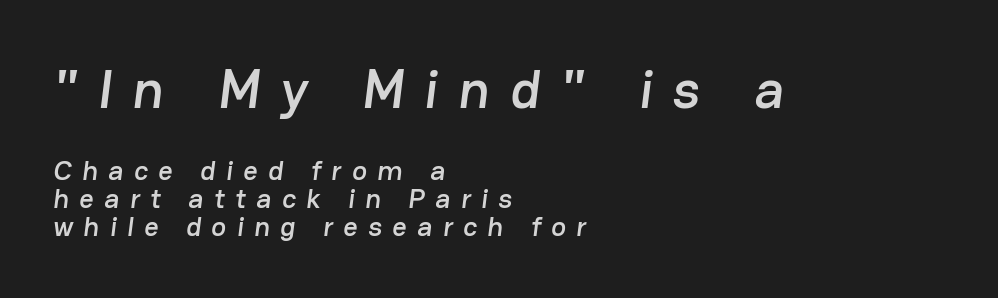
Letters rest on an invisible, unmarked baseline. The lines in this sample share a left origin and differ only in where they stop. Each letter keeps its own natural width here, so spacing adapts to shape. A typesetter would call this heavily tracked-out type.
